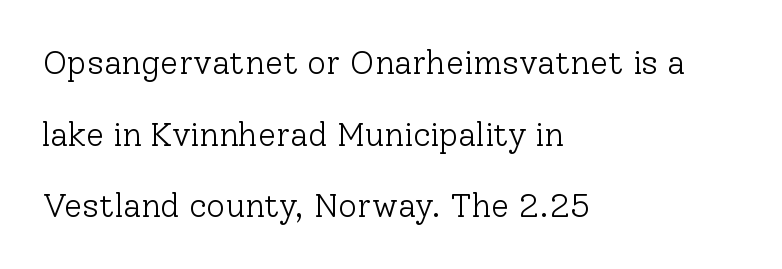
Q: Is the text bold? A: No.
Q: Is the text italic (slanted)? A: No, it is upright.
Q: Is the typeface a serif or a sans-serif typeface? A: Serif.
Q: Is the text underlined? A: No.
Q: How is the paragraph aligned? A: Left-aligned.
Q: Is the spacing between letters normal or unusually wide? A: Normal.
Q: Is the spacing between lines tight, normal or loose? A: Loose.
Q: Width (condensed, normal, or wide)? A: Normal.
Q: Stroke contrast? A: Low.
Q: x-height? A: Medium.
Q: Monospaced? A: No.
